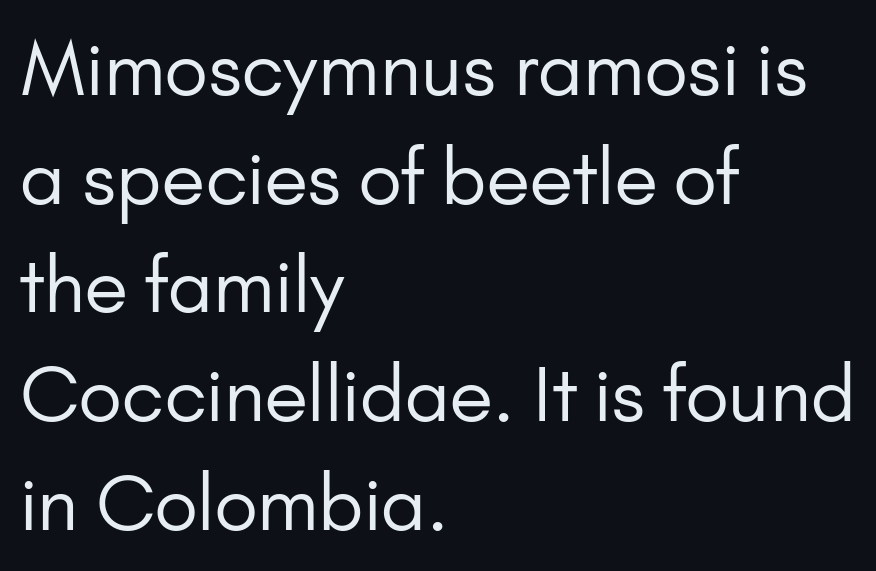
Q: Is the text bold? A: No.
Q: Is the text italic (slanted)? A: No, it is upright.
Q: Is the typeface a serif or a sans-serif typeface? A: Sans-serif.
Q: Is the text underlined? A: No.
Q: How is the paragraph aligned? A: Left-aligned.
Q: Is the spacing between letters normal or unusually wide? A: Normal.
Q: Is the spacing between lines tight, normal or loose? A: Normal.
Q: Width (condensed, normal, or wide)? A: Normal.
Q: Stroke contrast? A: Low.
Q: x-height? A: Small.
Q: Monospaced? A: No.
